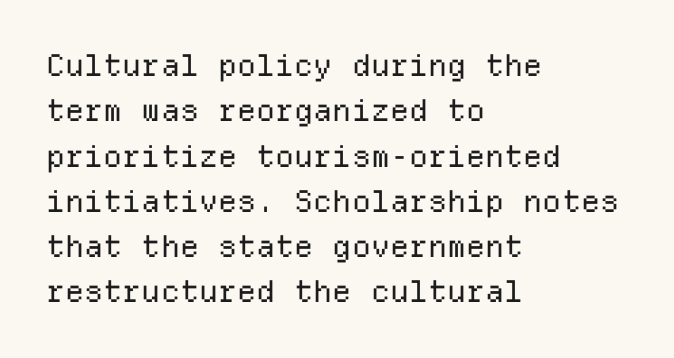
{"serif": "no", "italic": "no", "bold": "no", "weight": "regular", "width": "normal", "stroke_contrast": "low", "x_height": "medium", "monospaced": "yes", "underline": "no", "align": "left", "line_spacing": "normal", "line_spacing_ratio": 1.51, "letter_spacing": "normal", "letter_spacing_em": 0.0, "glyph_px": 30}
